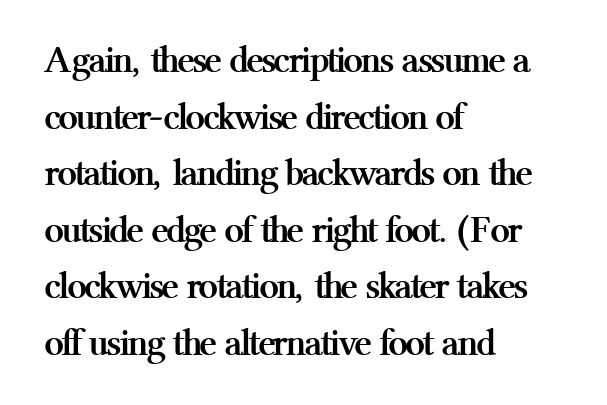
Q: Is the text bold? A: Yes.
Q: Is the text italic (slanted)? A: No, it is upright.
Q: Is the typeface a serif or a sans-serif typeface? A: Serif.
Q: Is the text underlined? A: No.
Q: How is the paragraph aligned? A: Left-aligned.
Q: Is the spacing between letters normal or unusually wide? A: Normal.
Q: Is the spacing between lines tight, normal or loose? A: Normal.
Q: Width (condensed, normal, or wide)? A: Normal.
Q: Stroke contrast? A: Medium.
Q: x-height? A: Medium.
Q: Monospaced? A: No.
